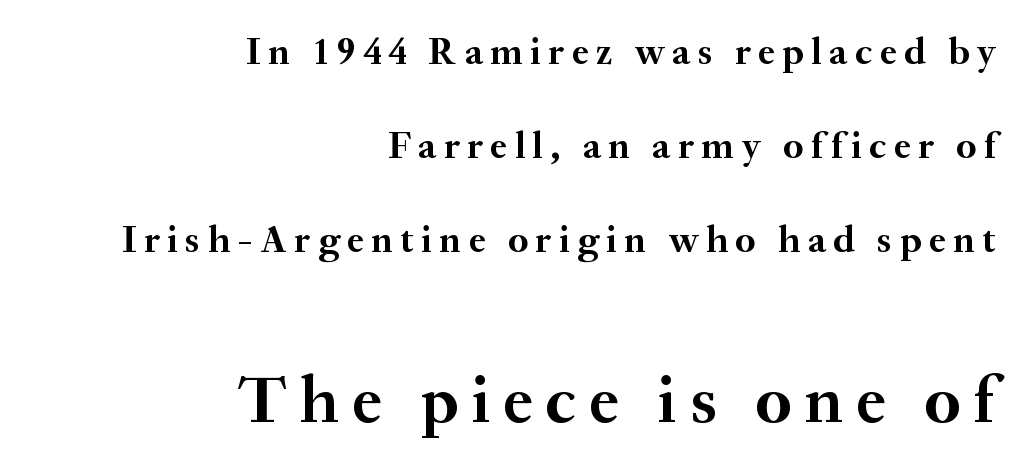
The image shows 67 px semibold serif type, upright; set right-aligned, loose line spacing (2.48x), unusually wide letter spacing (+0.2 em), not underlined; the second (bottom) block is 1.76x larger; medium stroke contrast and a small x-height.
